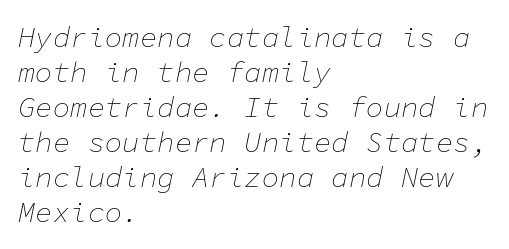
{"italic": "yes", "lean": "right", "slant_degrees": 11, "bold": "no", "weight": "thin", "width": "normal", "stroke_contrast": "low", "x_height": "medium", "monospaced": "yes", "underline": "no", "align": "left", "line_spacing_ratio": 1.21, "letter_spacing": "normal", "letter_spacing_em": 0.0, "glyph_px": 29}
